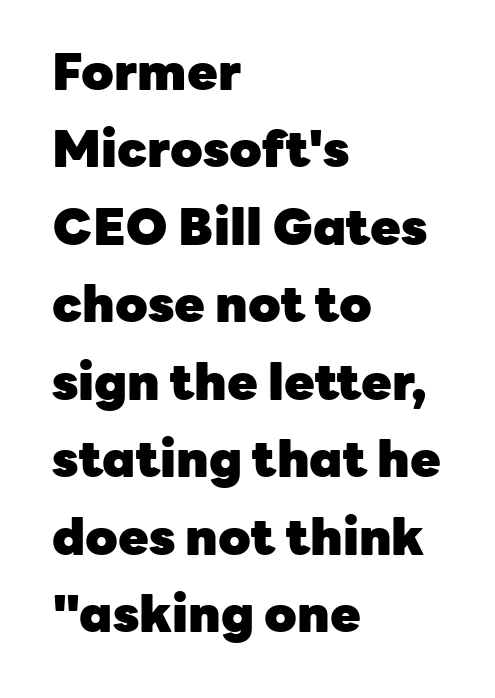
A typesetter would call this zero additional tracking. A typesetter would call this proportional, since set widths differ per character. How heavy is the stroke? Heavy — this is a bold. The strip under each line holds only bare page. Designer's note — italics off, roman on. The passage shown stacks its lines at a standard gap.
